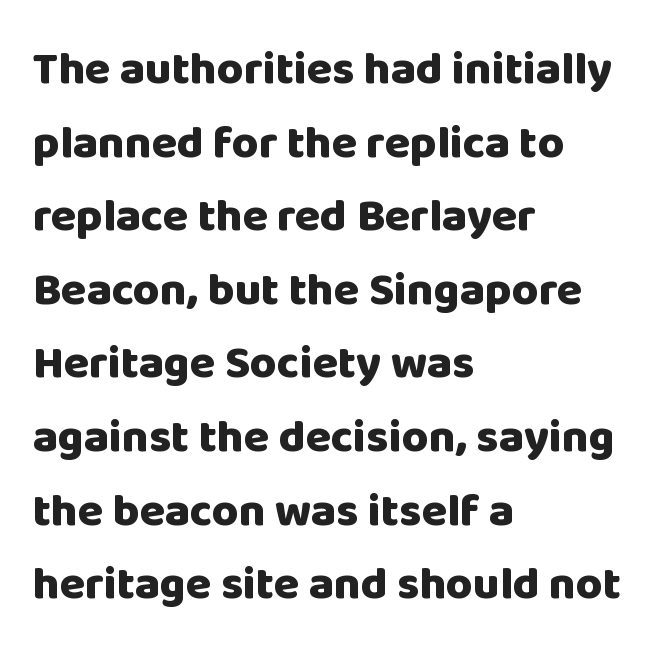
Chunky letters — that's bold for sure. The letters stand straight up with perfectly vertical stems. Serifs: no, the terminals of the letterforms are clean. Note the varied advance widths — an 'i' is clearly narrower than an 'm'. In terms of letterspacing, this is plain default setting.
